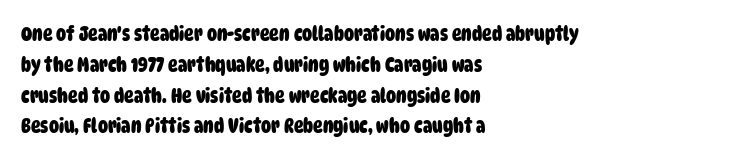
{"bold": "yes", "underline": "no", "align": "left", "line_spacing": "normal", "line_spacing_ratio": 1.54, "letter_spacing": "normal", "letter_spacing_em": 0.0, "glyph_px": 20}
